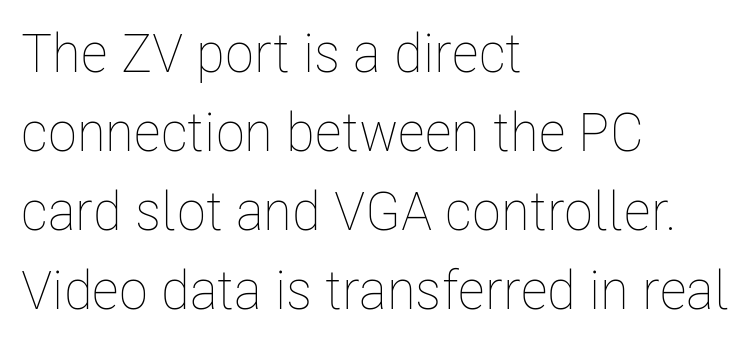
The image shows 54 px thin, condensed type, upright; set left-aligned, normal line spacing (1.46x), normal letter spacing, not underlined; low stroke contrast and a medium x-height.
